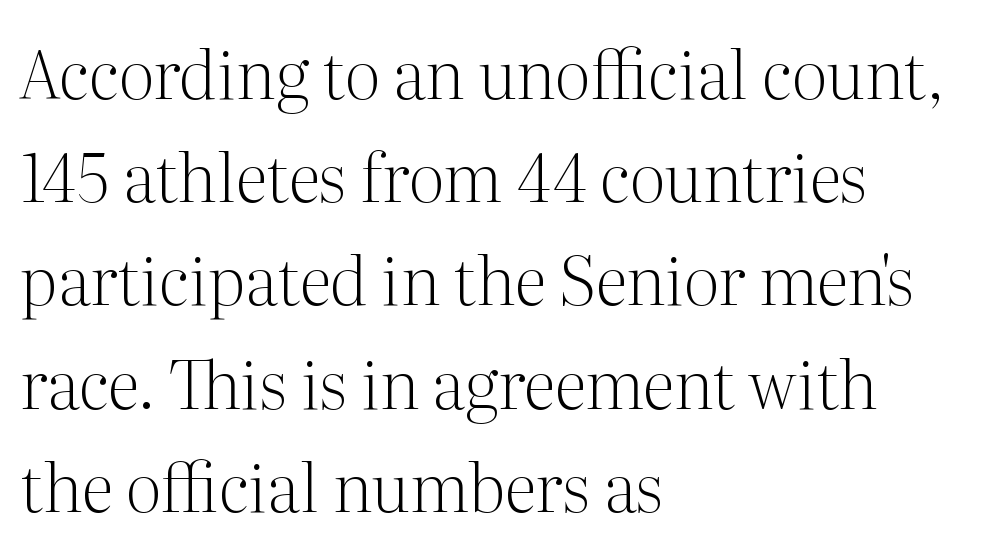
Q: Is the text bold? A: No.
Q: Is the text italic (slanted)? A: No, it is upright.
Q: Is the typeface a serif or a sans-serif typeface? A: Serif.
Q: Is the text underlined? A: No.
Q: How is the paragraph aligned? A: Left-aligned.
Q: Is the spacing between letters normal or unusually wide? A: Normal.
Q: Is the spacing between lines tight, normal or loose? A: Normal.
Q: Width (condensed, normal, or wide)? A: Normal.
Q: Stroke contrast? A: Medium.
Q: x-height? A: Medium.
Q: Monospaced? A: No.
